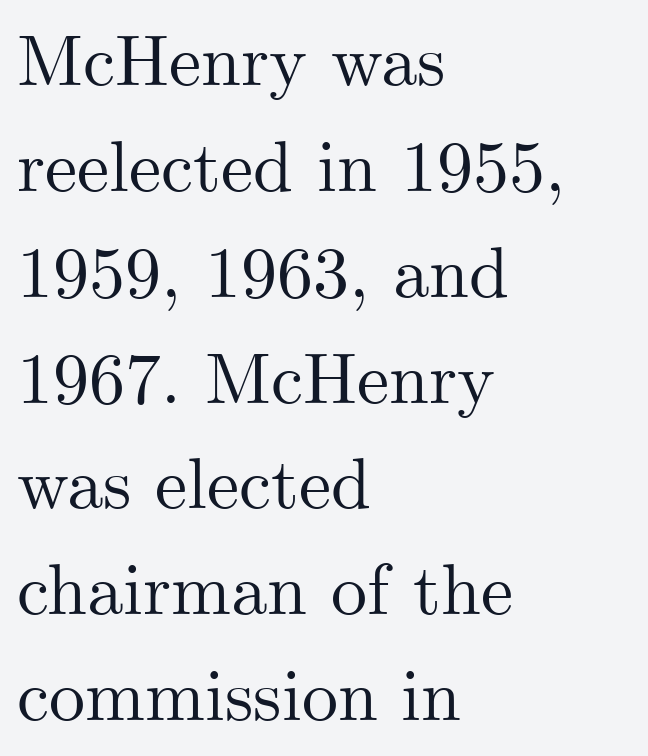
Q: Is the text italic (slanted)? A: No, it is upright.
Q: Is the typeface a serif or a sans-serif typeface? A: Serif.
Q: Is the text underlined? A: No.
Q: How is the paragraph aligned? A: Left-aligned.
Q: Is the spacing between letters normal or unusually wide? A: Normal.
Q: Is the spacing between lines tight, normal or loose? A: Normal.
Q: Width (condensed, normal, or wide)? A: Normal.
Q: Stroke contrast? A: Medium.
Q: x-height? A: Small.
Q: Monospaced? A: No.
